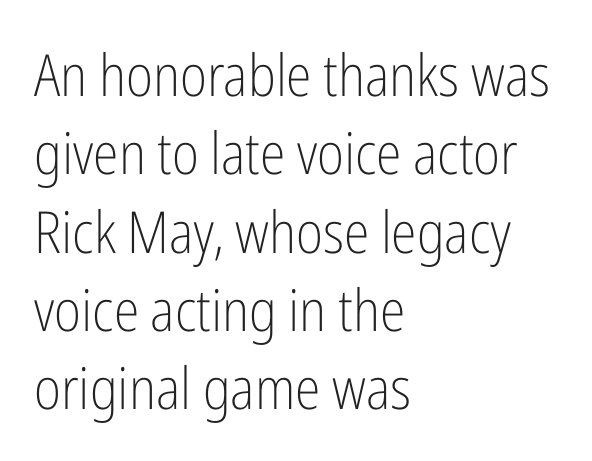
The rendering anchors every line to the left-hand side. Each stroke keeps to a modest, everyday thickness or less. Words appear dense and cohesive because spacing is normal. Classification — sans serif.
